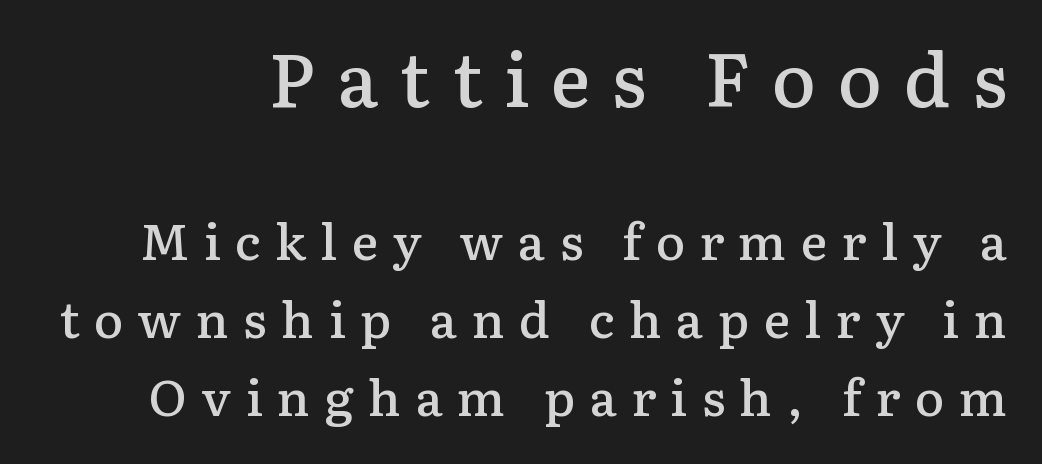
{"serif": "yes", "italic": "no", "bold": "semi", "weight": "semibold", "width": "normal", "stroke_contrast": "low", "x_height": "medium", "monospaced": "no", "underline": "no", "line_spacing": "normal", "line_spacing_ratio": 1.56, "letter_spacing": "wide", "letter_spacing_em": 0.29, "larger_block": "first", "size_ratio": 1.5, "glyph_px": 75}
